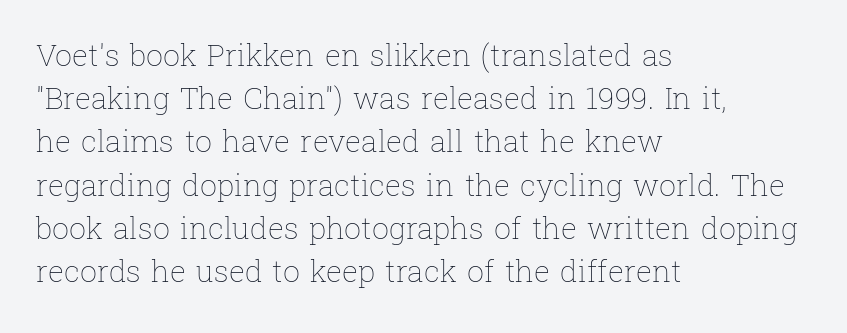
The image shows 30 px thin type, upright; set left-aligned, normal line spacing (1.44x), normal letter spacing, not underlined; low stroke contrast and a medium x-height.
